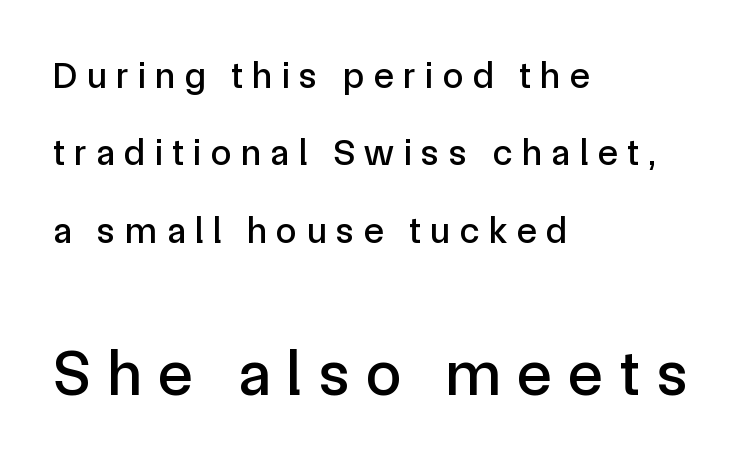
Q: Is the text italic (slanted)? A: No, it is upright.
Q: Is the typeface a serif or a sans-serif typeface? A: Sans-serif.
Q: Is the text underlined? A: No.
Q: How is the paragraph aligned? A: Left-aligned.
Q: Is the spacing between letters normal or unusually wide? A: Unusually wide.
Q: Is the spacing between lines tight, normal or loose? A: Loose.
Q: Which block of text is set in a larger size, the first (top) or the second (bottom)? A: The second (bottom) one.
Q: Width (condensed, normal, or wide)? A: Normal.
Q: x-height? A: Medium.
Q: Monospaced? A: No.
